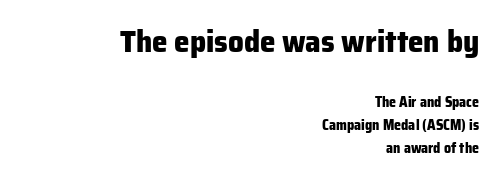
A typesetter would call this zero additional tracking. The sample has been set heavy, in full bold. This is sans-serif lettering, the kind often seen on screens and signage. A flush-right, rag-left setting is used for this passage. One glance says typical: line gaps are just what's usual. In terms of posture, this sample is upright.
